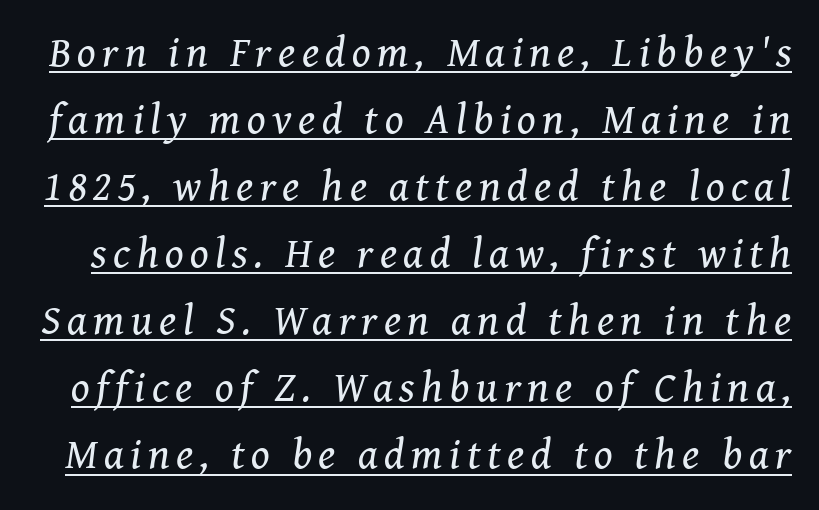
The image shows 43 px regular-weight serif type, italic (leaning right); set normal line spacing (1.56x), underlined; medium stroke contrast and a medium x-height.
